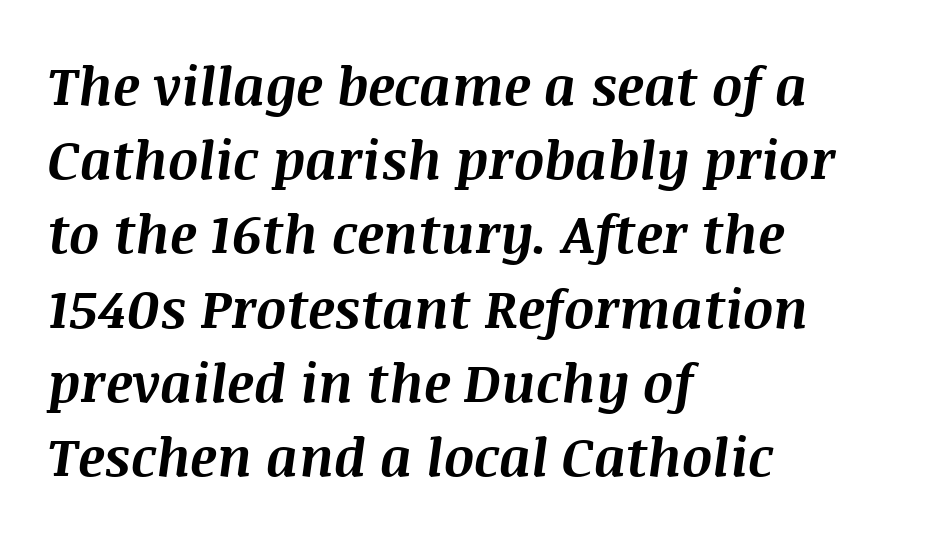
Q: Is the text bold? A: Yes.
Q: Is the text italic (slanted)? A: Yes, it leans right by about 8 degrees.
Q: Is the text underlined? A: No.
Q: How is the paragraph aligned? A: Left-aligned.
Q: Is the spacing between letters normal or unusually wide? A: Normal.
Q: Is the spacing between lines tight, normal or loose? A: Normal.
Q: Width (condensed, normal, or wide)? A: Normal.
Q: Stroke contrast? A: Medium.
Q: x-height? A: Large.
Q: Monospaced? A: No.
